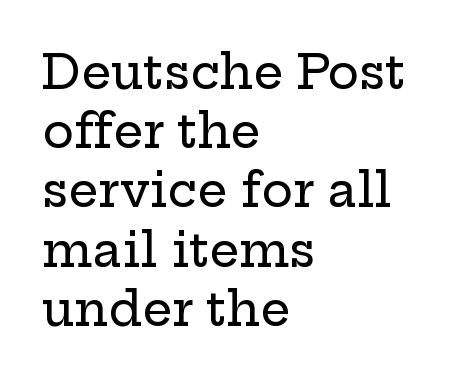
Q: Is the text italic (slanted)? A: No, it is upright.
Q: Is the typeface a serif or a sans-serif typeface? A: Serif.
Q: Is the text underlined? A: No.
Q: How is the paragraph aligned? A: Left-aligned.
Q: Is the spacing between letters normal or unusually wide? A: Normal.
Q: Is the spacing between lines tight, normal or loose? A: Normal.
Q: Width (condensed, normal, or wide)? A: Wide.
Q: Stroke contrast? A: Low.
Q: x-height? A: Medium.
Q: Monospaced? A: No.
